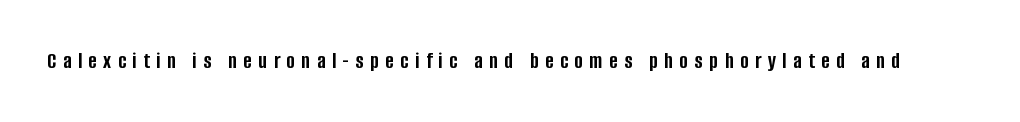
Each glyph is drawn with heavy, bold strokes. This sample uses an upright cut, with every glyph sitting square on the baseline. Underline: absent. The tracking reads as deliberately expanded to a designer's eye.
